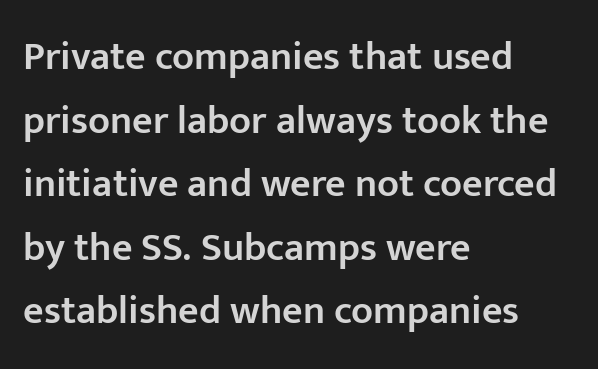
The text block is weighted toward the left margin, trailing off unevenly rightward. Whoever set this chose a conventional vertical rhythm. Descenders hang freely into open space. Does the weight exceed regular? Yes, but only to semibold. Looks like regular typesetting: each glyph gets only the width it needs.
